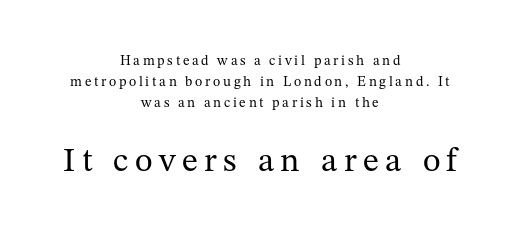
The vertical gap from one line to the next is medium. Note the varied advance widths — an 'i' is clearly narrower than an 'm'. Each letter's strokes conclude with small projecting serifs. This is roman type, the default non-slanted kind.
